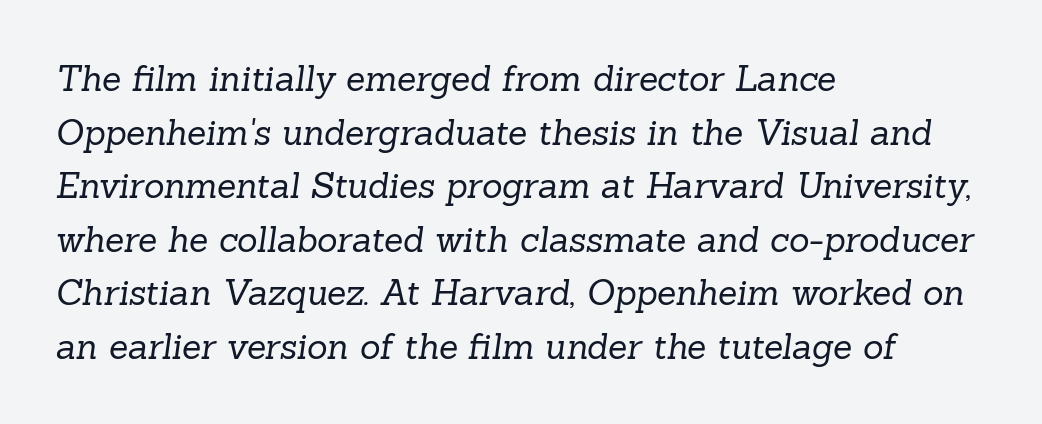
The image shows 35 px regular-weight serif type; set left-aligned, normal line spacing (1.53x), normal letter spacing, not underlined; low stroke contrast and a medium x-height.
